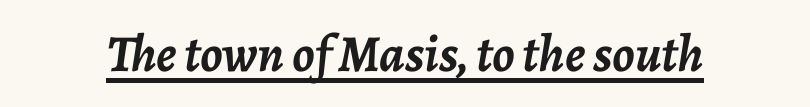
Q: Is the text bold? A: Yes.
Q: Is the text italic (slanted)? A: Yes, it leans right by about 7 degrees.
Q: Is the text underlined? A: Yes.
Q: Is the spacing between letters normal or unusually wide? A: Normal.
Q: Width (condensed, normal, or wide)? A: Normal.
Q: Stroke contrast? A: Low.
Q: x-height? A: Medium.
Q: Monospaced? A: No.
